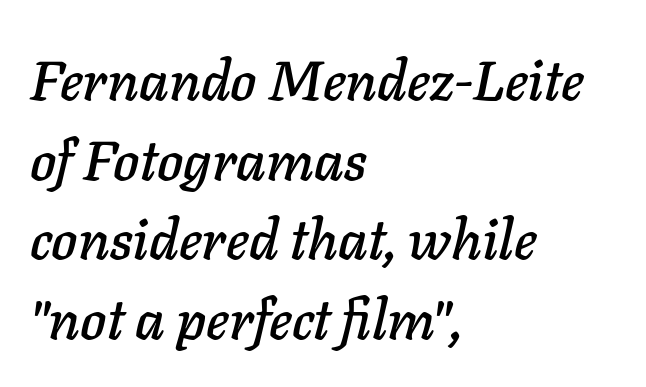
The image shows 56 px text type, italic (leaning right); set left-aligned, normal line spacing (1.42x), normal letter spacing, not underlined; low stroke contrast and a medium x-height.
